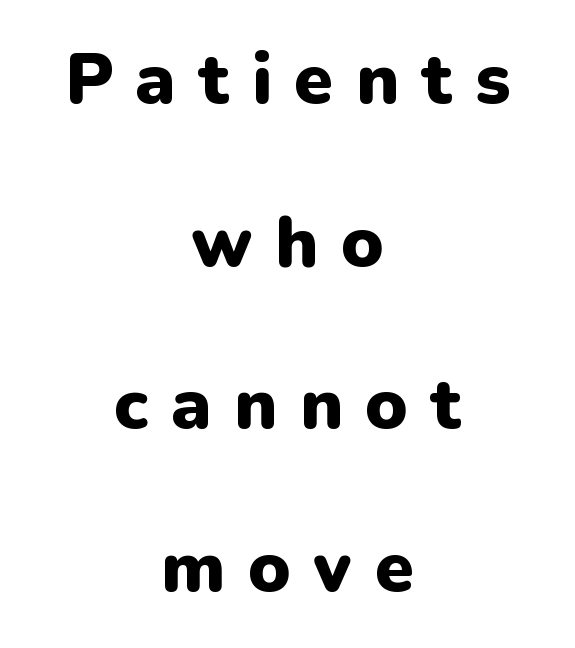
The image shows 71 px heavy sans-serif type, upright; set centered, loose line spacing (2.29x), unusually wide letter spacing (+0.32 em), not underlined; low stroke contrast and a medium x-height.
